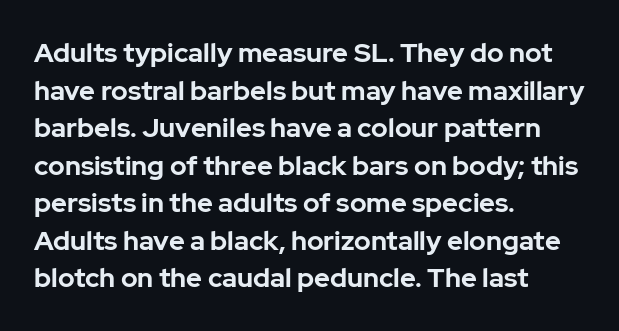
Q: Is the text bold? A: Yes.
Q: Is the text italic (slanted)? A: No, it is upright.
Q: Is the text underlined? A: No.
Q: How is the paragraph aligned? A: Left-aligned.
Q: Is the spacing between letters normal or unusually wide? A: Normal.
Q: Is the spacing between lines tight, normal or loose? A: Normal.
